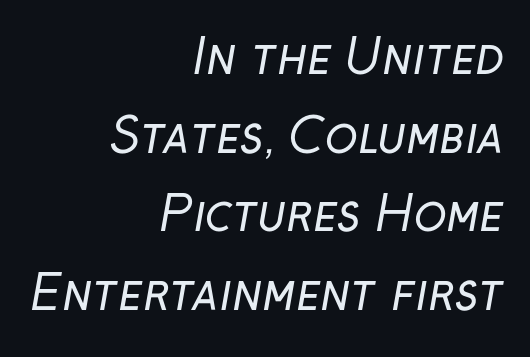
{"serif": "no", "bold": "no", "weight": "regular", "width": "normal", "stroke_contrast": "low", "x_height": "medium", "monospaced": "no", "underline": "no", "align": "right", "line_spacing": "normal", "line_spacing_ratio": 1.64, "letter_spacing": "normal", "letter_spacing_em": 0.0, "glyph_px": 48}
